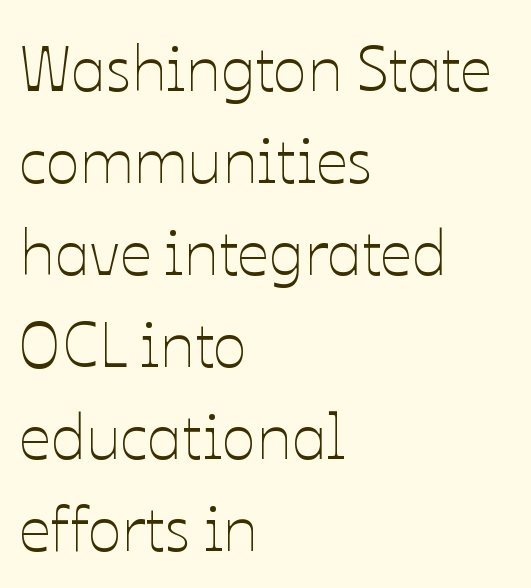
The typesetting does not lean heavy: it is not bold. Short note: letters normally spaced. The lines are quadded left. The typography opts for an upright posture over an oblique one.
